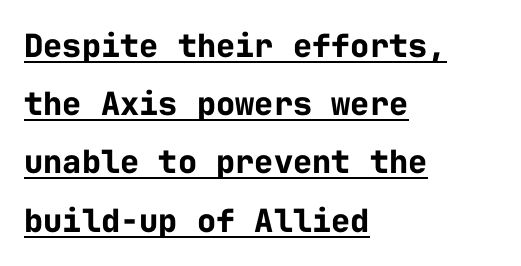
Q: Is the text bold? A: Yes.
Q: Is the text italic (slanted)? A: No, it is upright.
Q: Is the typeface a serif or a sans-serif typeface? A: Sans-serif.
Q: Is the text underlined? A: Yes.
Q: How is the paragraph aligned? A: Left-aligned.
Q: Is the spacing between letters normal or unusually wide? A: Normal.
Q: Width (condensed, normal, or wide)? A: Normal.
Q: Stroke contrast? A: Low.
Q: x-height? A: Medium.
Q: Monospaced? A: Yes.
